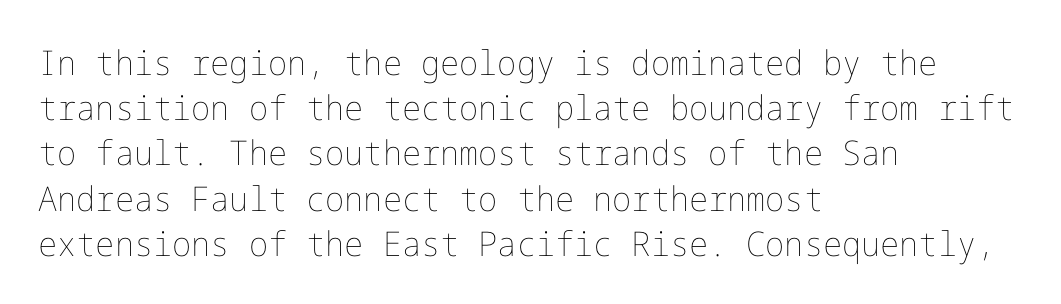
The image shows 34 px thin type, upright; set left-aligned, normal line spacing (1.33x), normal letter spacing, not underlined; low stroke contrast and a medium x-height.
